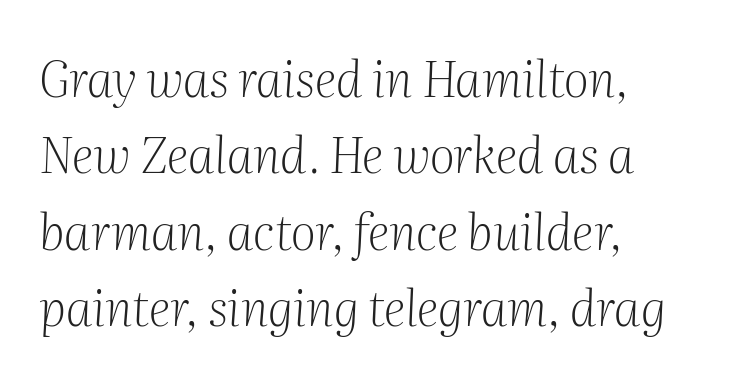
The image shows 49 px light serif type, italic (leaning right); set left-aligned, normal line spacing (1.56x), normal letter spacing, not underlined; medium stroke contrast and a medium x-height.
